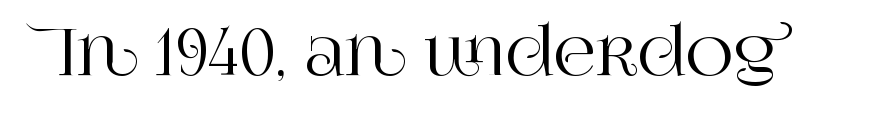
{"serif": "yes", "italic": "no", "width": "normal", "stroke_contrast": "high", "x_height": "large", "monospaced": "no", "underline": "no", "letter_spacing": "normal", "letter_spacing_em": 0.0, "glyph_px": 65}
